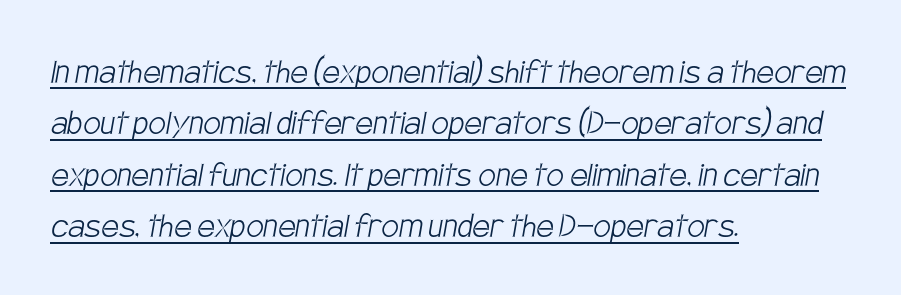
Each word holds together tightly as a unit, with standard inter-letter gaps. The letterforms sit at book weight or below. Look at the bottom of the vertical strokes: they stop flat, with no serifs. This sample has the flowing, uneven cadence of proportional lettering. Horizontal bands of white between lines are of average thickness.
